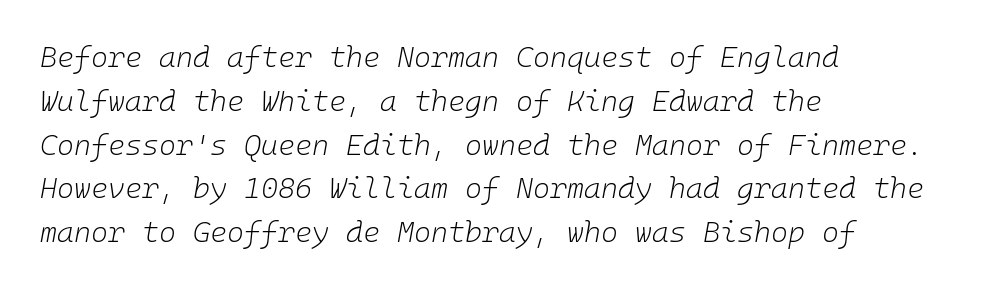
{"italic": "yes", "lean": "right", "slant_degrees": 10, "bold": "no", "weight": "light", "width": "normal", "stroke_contrast": "low", "x_height": "medium", "underline": "no", "align": "left", "line_spacing": "normal", "line_spacing_ratio": 1.51, "letter_spacing": "normal", "letter_spacing_em": 0.0, "glyph_px": 29}
